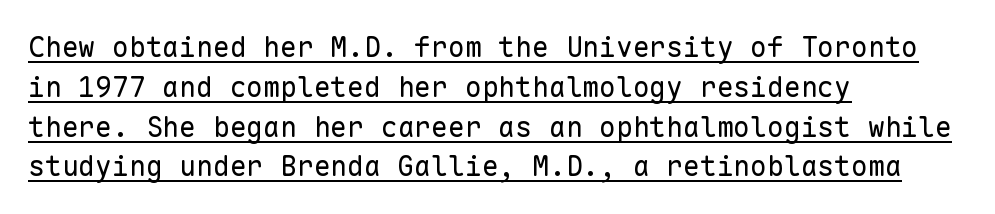
{"serif": "no", "italic": "no", "bold": "no", "weight": "regular", "width": "normal", "stroke_contrast": "low", "x_height": "medium", "monospaced": "yes", "underline": "yes", "align": "left", "line_spacing": "normal", "line_spacing_ratio": 1.42, "letter_spacing": "normal", "letter_spacing_em": 0.0, "glyph_px": 28}
